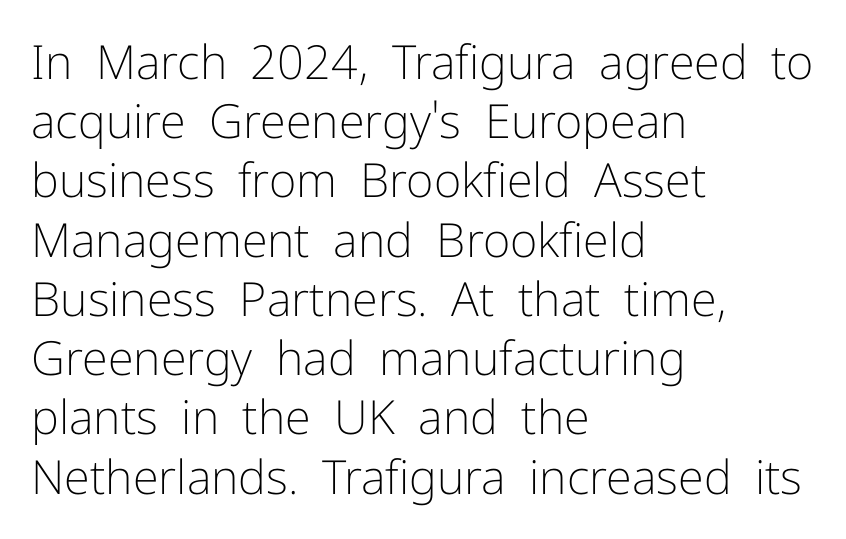
The letterforms sit at book weight or below. The letters advance in unequal steps, a hallmark of proportional type. Evenly set lines give the paragraph a standard silhouette. The type sits square on the baseline with zero lean. The type is set solid horizontally, with unmodified tracking. Font category for this specimen: sans-serif.
